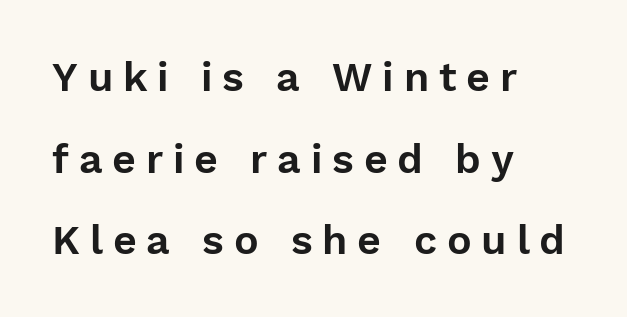
{"serif": "no", "italic": "no", "width": "normal", "stroke_contrast": "low", "x_height": "medium", "monospaced": "no", "underline": "no", "align": "left", "line_spacing": "loose", "line_spacing_ratio": 1.99, "letter_spacing": "wide", "letter_spacing_em": 0.24, "glyph_px": 41}
